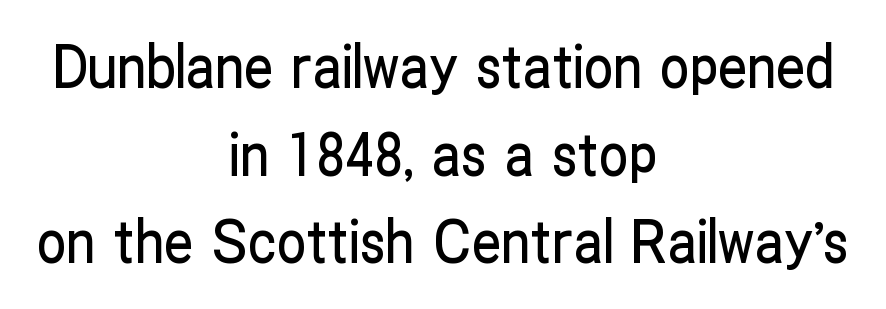
The image shows 58 px condensed sans-serif type, upright; set centered, normal line spacing (1.51x), normal letter spacing, not underlined; low stroke contrast and a medium x-height.
